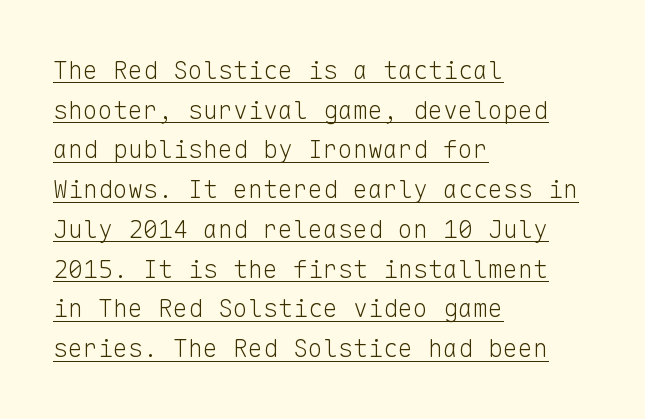
Teacher's note: observe the even left margin — that is flush-left alignment. Notice how a bar underscores the lettering throughout. Is there any slant? The stems are plumb. The rendering keeps characters at their native spacing. If you measured baseline to baseline, you'd find a middling distance.
